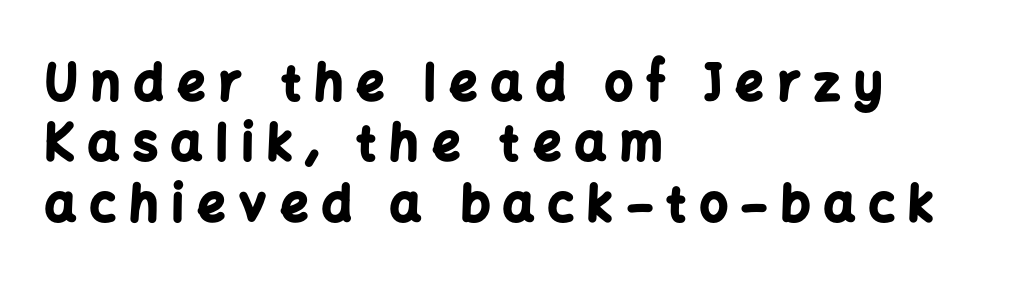
The face used here is proportionally spaced, like ordinary book or web type. Letter spacing: wide. Unmarked baselines from the first word to the last. What kind of face is this? One without serifs — a sans. Posture: straight, roman, zero tilt.
